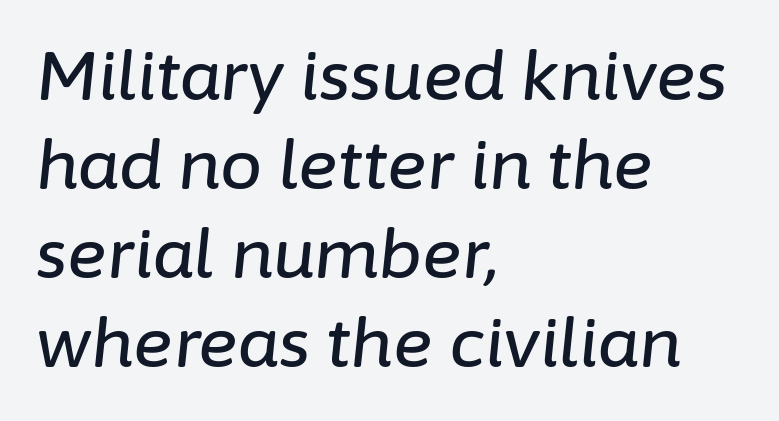
Q: Is the text italic (slanted)? A: Yes, it leans right by about 6 degrees.
Q: Is the text underlined? A: No.
Q: How is the paragraph aligned? A: Left-aligned.
Q: Is the spacing between letters normal or unusually wide? A: Normal.
Q: Is the spacing between lines tight, normal or loose? A: Normal.
Q: Width (condensed, normal, or wide)? A: Normal.
Q: Stroke contrast? A: Low.
Q: x-height? A: Medium.
Q: Monospaced? A: No.
